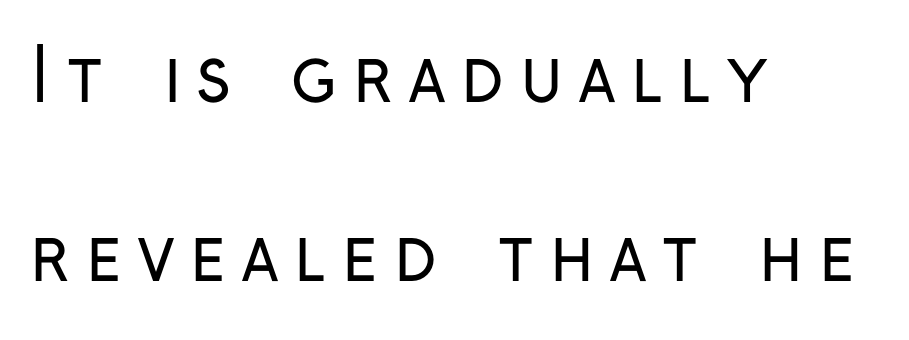
The image shows 72 px regular-weight, condensed sans-serif type, upright; set left-aligned, loose line spacing (2.48x), unusually wide letter spacing (+0.22 em), not underlined; low stroke contrast and a medium x-height.
